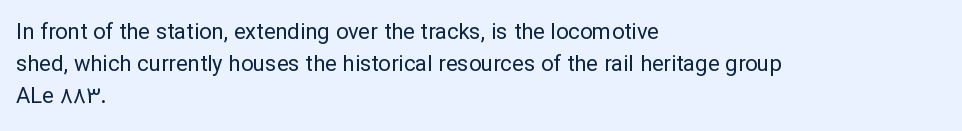
This sample uses an upright cut, with every glyph sitting square on the baseline. Check the space under the baseline: it is left empty. These lines are set flush left with a ragged right edge. Weight: not bold — regular or lighter.
